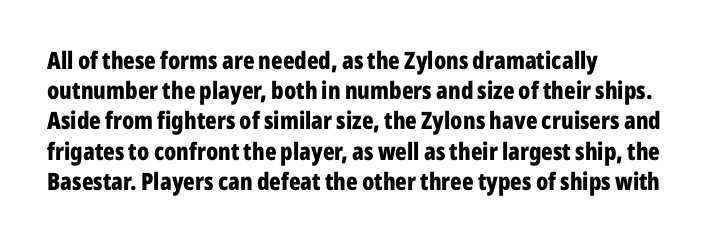
The image shows 24 px bold type, upright; set left-aligned, normal line spacing (1.26x), normal letter spacing, not underlined.
